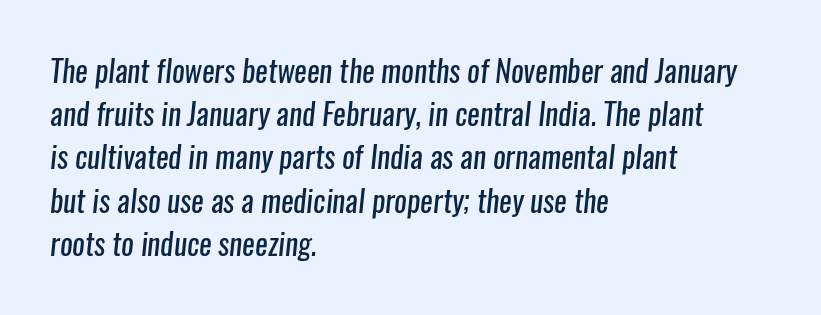
The image shows 30 px regular-weight, condensed sans-serif type; set left-aligned, normal line spacing (1.44x), normal letter spacing, not underlined; low stroke contrast and a medium x-height.
